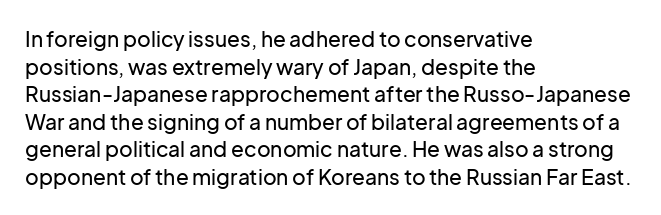
Line starts are locked; line ends wander. Leading matches the norm, producing a regular column. Characters remain perfectly vertical along every line. The area under the type is left untouched. Caption: standard tracking, unaltered.
